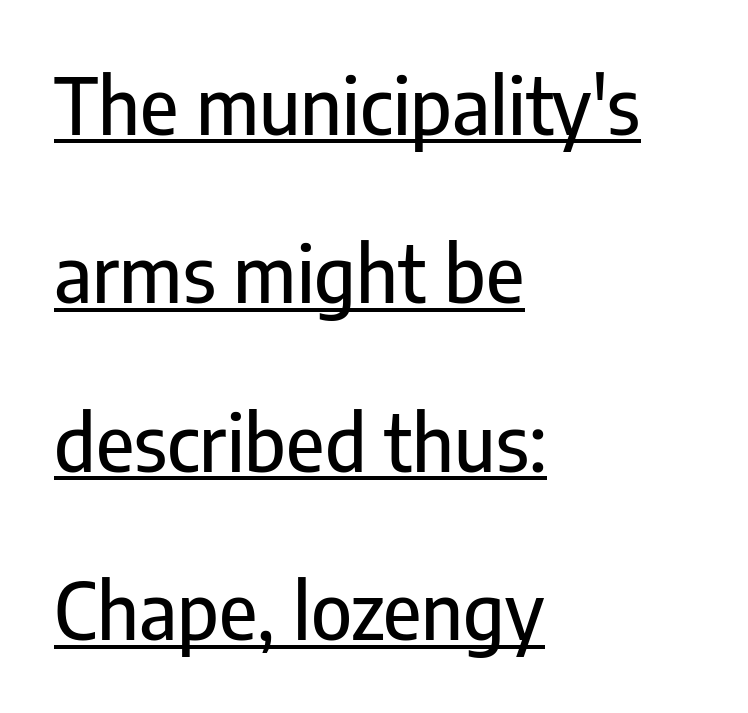
The image shows 78 px condensed sans-serif type, upright; set left-aligned, loose line spacing (2.16x), normal letter spacing, underlined; low stroke contrast and a medium x-height.
